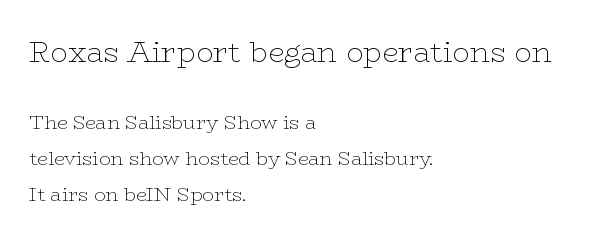
{"serif": "yes", "italic": "no", "bold": "no", "weight": "thin", "width": "wide", "stroke_contrast": "low", "x_height": "medium", "monospaced": "no", "underline": "no", "align": "left", "line_spacing": "loose", "line_spacing_ratio": 1.9, "letter_spacing": "normal", "letter_spacing_em": 0.0, "larger_block": "first", "size_ratio": 1.53, "glyph_px": 29}
